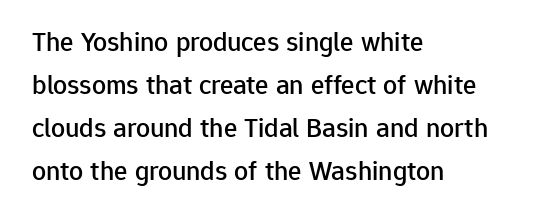
Varying glyph widths throughout — classic text-font behaviour. Only glyphs here, with clear space below each row. The designer went with a sans here, leaving each stem footless. You could call the tracking neutral — neither tight nor loose.
